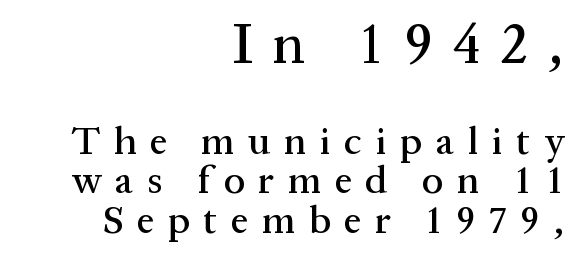
Q: Is the text italic (slanted)? A: No, it is upright.
Q: Is the typeface a serif or a sans-serif typeface? A: Serif.
Q: Is the text underlined? A: No.
Q: How is the paragraph aligned? A: Right-aligned.
Q: Is the spacing between letters normal or unusually wide? A: Unusually wide.
Q: Is the spacing between lines tight, normal or loose? A: Tight.
Q: Which block of text is set in a larger size, the first (top) or the second (bottom)? A: The first (top) one.
Q: Width (condensed, normal, or wide)? A: Normal.
Q: Stroke contrast? A: Medium.
Q: x-height? A: Medium.
Q: Monospaced? A: No.
